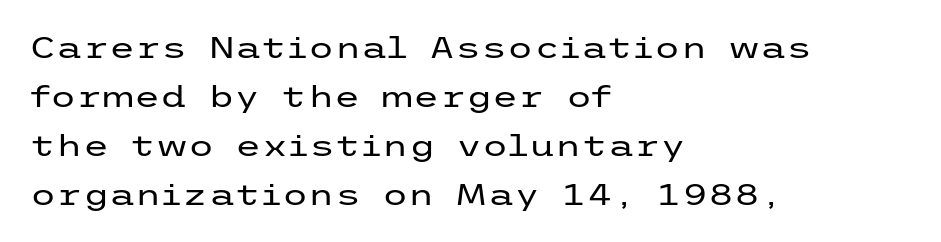
The image shows 30 px regular-weight, wide sans-serif type, upright; set left-aligned, normal line spacing (1.63x), normal letter spacing, not underlined; low stroke contrast and a medium x-height.
